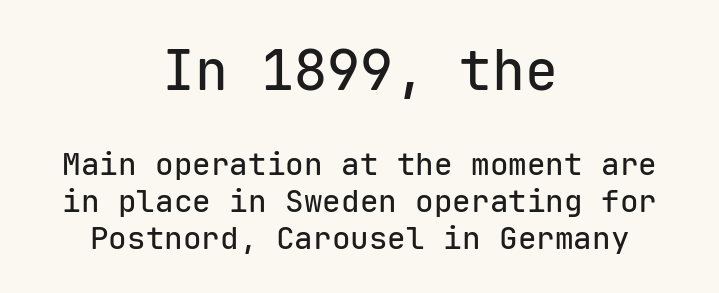
{"serif": "no", "italic": "no", "width": "normal", "stroke_contrast": "low", "x_height": "medium", "monospaced": "yes", "underline": "no", "align": "center", "line_spacing_ratio": 1.2, "letter_spacing": "normal", "letter_spacing_em": 0.0, "larger_block": "first", "size_ratio": 1.77, "glyph_px": 55}
